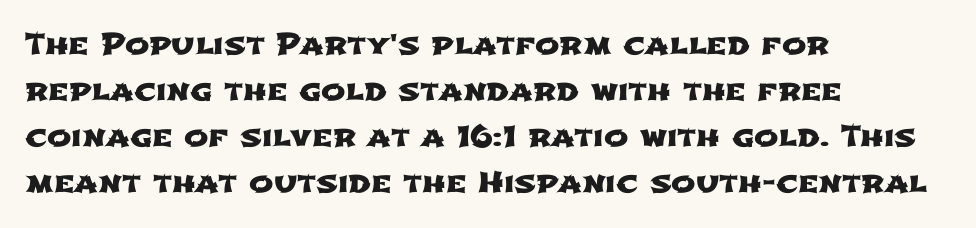
The image shows 29 px wide sans-serif type; set left-aligned, normal line spacing (1.59x), normal letter spacing, not underlined; low stroke contrast and a medium x-height.
